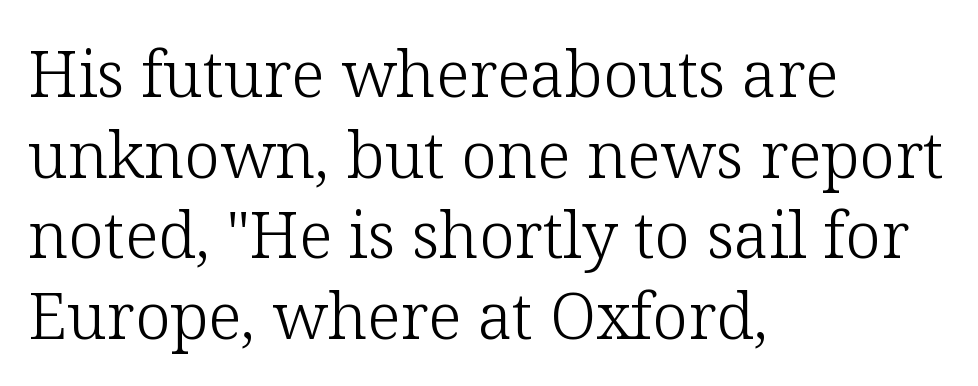
Q: Is the text bold? A: No.
Q: Is the text italic (slanted)? A: No, it is upright.
Q: Is the typeface a serif or a sans-serif typeface? A: Serif.
Q: Is the text underlined? A: No.
Q: How is the paragraph aligned? A: Left-aligned.
Q: Is the spacing between letters normal or unusually wide? A: Normal.
Q: Is the spacing between lines tight, normal or loose? A: Normal.
Q: Width (condensed, normal, or wide)? A: Normal.
Q: Stroke contrast? A: Low.
Q: x-height? A: Medium.
Q: Monospaced? A: No.
